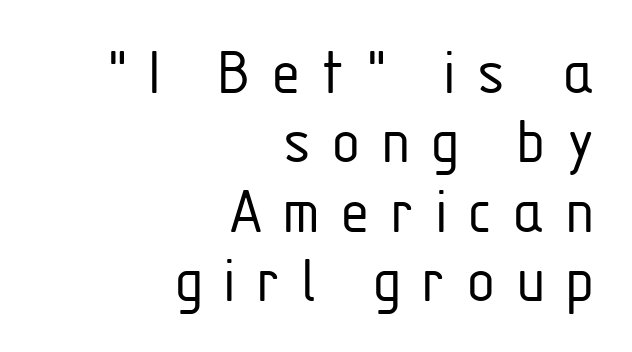
{"serif": "no", "italic": "no", "bold": "no", "weight": "light", "width": "condensed", "stroke_contrast": "low", "x_height": "medium", "monospaced": "no", "underline": "no", "align": "right", "line_spacing": "tight", "line_spacing_ratio": 1.02, "letter_spacing": "wide", "letter_spacing_em": 0.29, "glyph_px": 68}
